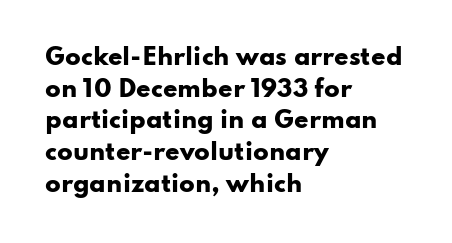
The lines are quadded left. Regular leading. Nothing unusual about the tracking: characters are spaced as the font intends. The font is running at its bold setting. Tall strokes in this sample are plumb rather than angled.
